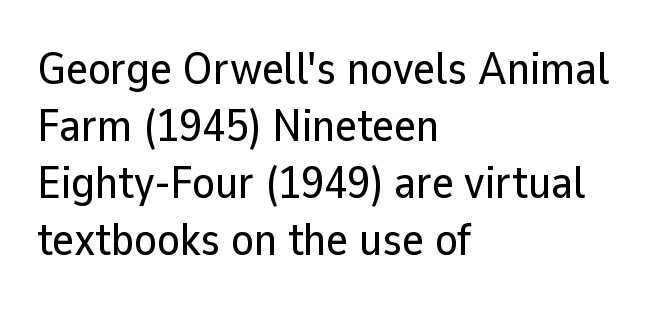
Letter spacing: default. Does the copy run flush right? No — it runs flush left. Check the space under the baseline: it is left empty. Looks like regular typesetting: each glyph gets only the width it needs. Quick note: not italic, upright. This is sans-serif lettering, the kind often seen on screens and signage.
